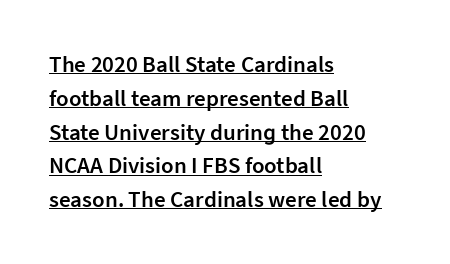
{"italic": "no", "bold": "semi", "underline": "yes", "align": "left", "line_spacing": "normal", "line_spacing_ratio": 1.47, "letter_spacing": "normal", "letter_spacing_em": 0.0, "glyph_px": 23}
